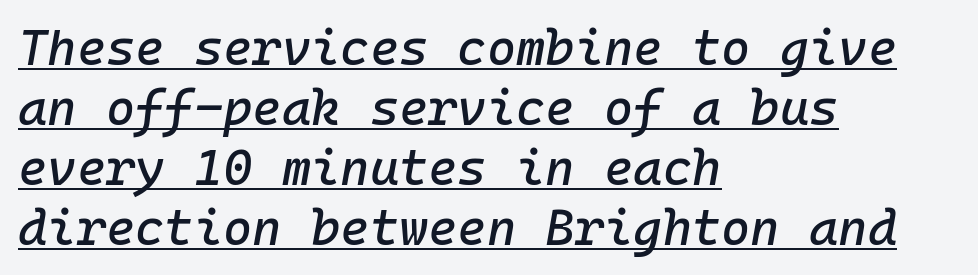
The image shows 50 px text type, italic (leaning right), monospaced; set left-aligned, line spacing 1.2x, normal letter spacing, underlined; low stroke contrast and a medium x-height.
